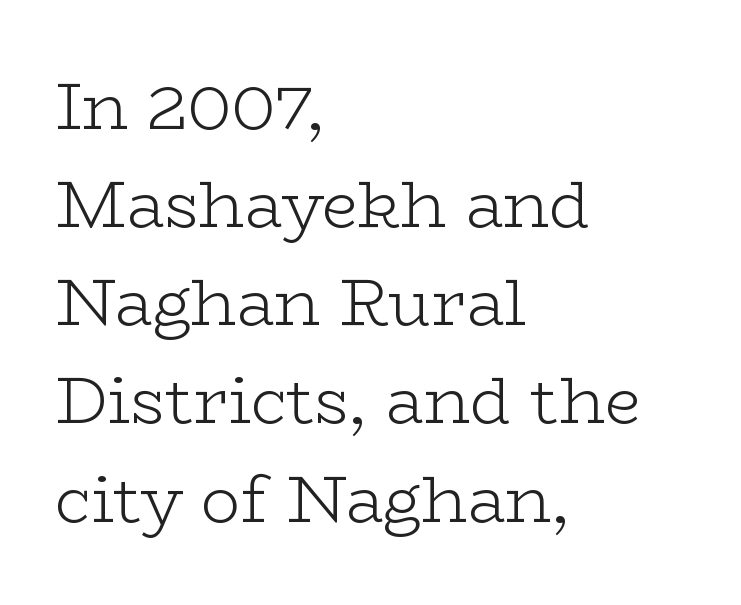
The image shows 65 px light, wide serif type, upright; set left-aligned, normal line spacing (1.51x), normal letter spacing, not underlined; low stroke contrast and a medium x-height.
